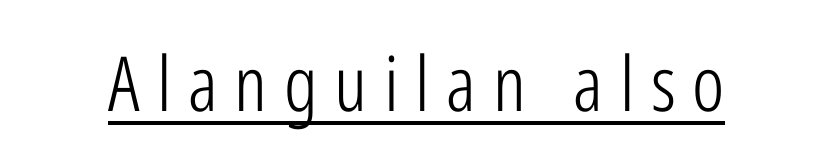
Q: Is the text bold? A: No.
Q: Is the text italic (slanted)? A: No, it is upright.
Q: Is the typeface a serif or a sans-serif typeface? A: Sans-serif.
Q: Is the text underlined? A: Yes.
Q: Is the spacing between letters normal or unusually wide? A: Unusually wide.
Q: Width (condensed, normal, or wide)? A: Condensed.
Q: Stroke contrast? A: Low.
Q: x-height? A: Medium.
Q: Monospaced? A: No.
